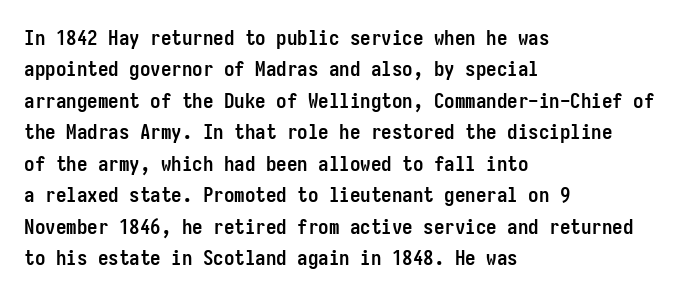
Q: Is the text bold? A: Yes.
Q: Is the text italic (slanted)? A: No, it is upright.
Q: Is the text underlined? A: No.
Q: How is the paragraph aligned? A: Left-aligned.
Q: Is the spacing between letters normal or unusually wide? A: Normal.
Q: Is the spacing between lines tight, normal or loose? A: Normal.
